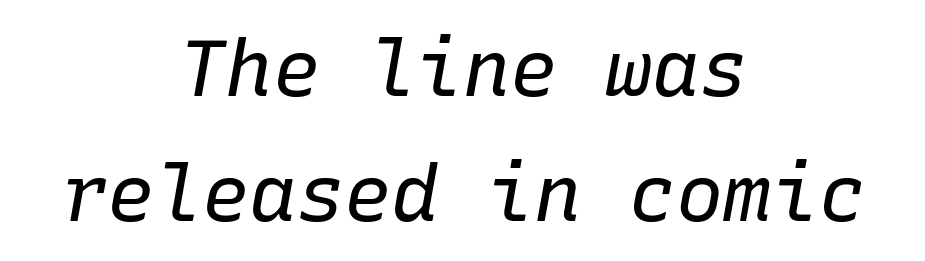
The image shows 79 px regular-weight type, italic (leaning right), monospaced; set centered, normal line spacing (1.58x), normal letter spacing, not underlined; low stroke contrast and a medium x-height.
